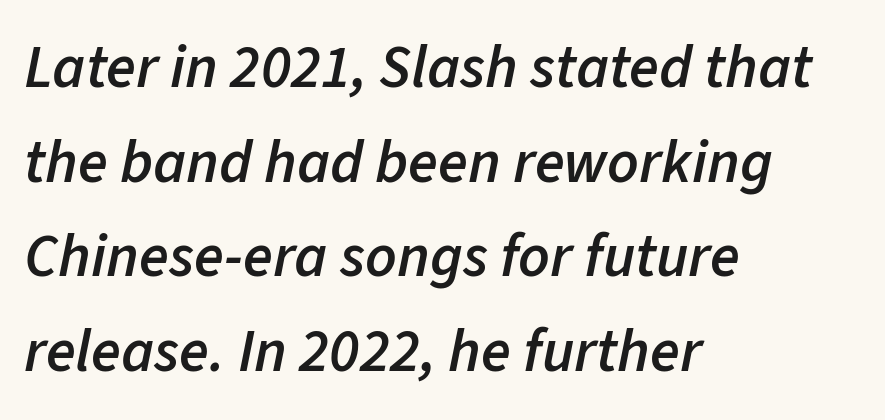
{"italic": "yes", "lean": "right", "slant_degrees": 11, "bold": "semi", "weight": "semibold", "width": "normal", "stroke_contrast": "low", "x_height": "medium", "monospaced": "no", "underline": "no", "align": "left", "line_spacing": "normal", "line_spacing_ratio": 1.55, "letter_spacing": "normal", "letter_spacing_em": 0.0, "glyph_px": 61}
